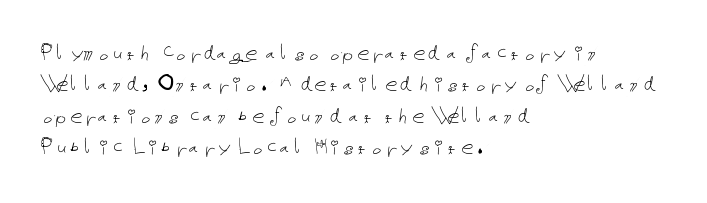
No letter is thick-stroked: the sample isn't bold. This is roman type, the default non-slanted kind. One glance says typical: line gaps are just what's usual. Plain, unruled lines of type. This sample is left-justified, so line endings fall wherever the words run out.
